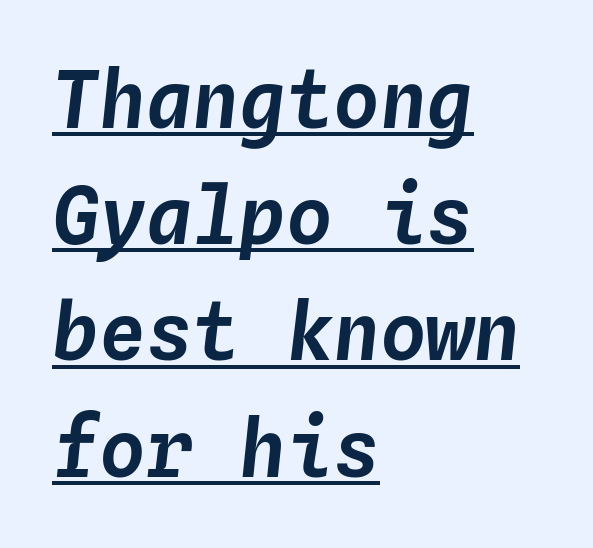
Whoever set this chose a conventional vertical rhythm. The glyphs are accompanied by a horizontal stroke just below them. Yep, that's italic — everything's leaning. Where is the straight margin? On the left. Each word holds together tightly as a unit, with standard inter-letter gaps. Think of a typewriter: that constant character pitch is what you see here.
